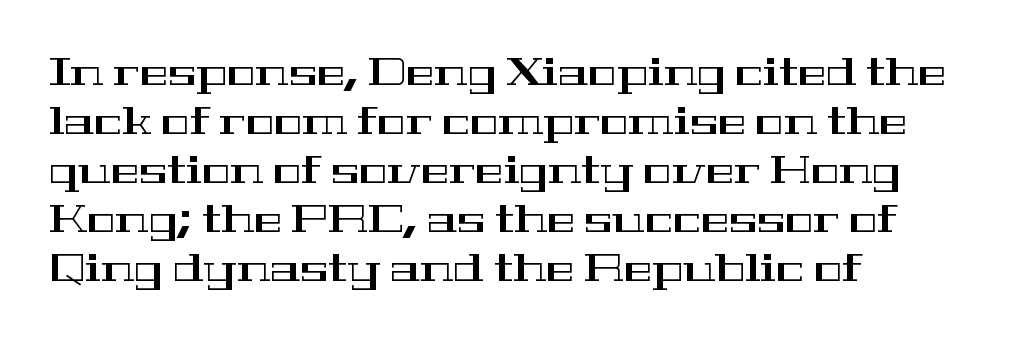
The image shows 38 px wide serif type, upright; set left-aligned, normal line spacing (1.29x), normal letter spacing, not underlined; high stroke contrast and a medium x-height.
